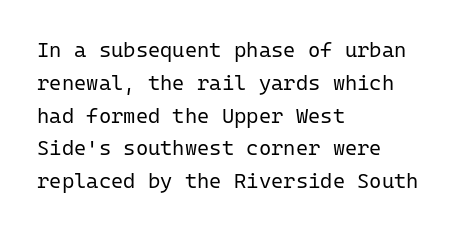
{"italic": "no", "bold": "no", "underline": "no", "align": "left", "line_spacing": "normal", "line_spacing_ratio": 1.56, "letter_spacing": "normal", "letter_spacing_em": 0.0, "glyph_px": 21}
